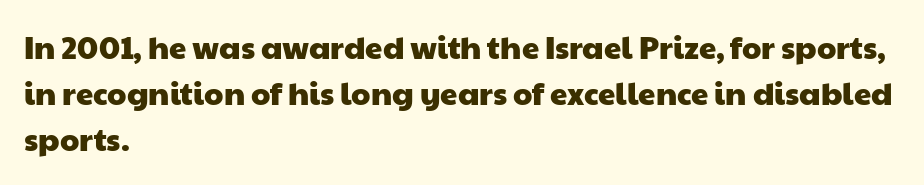
The image shows 31 px wide sans-serif type; set left-aligned, normal line spacing (1.49x), normal letter spacing, not underlined; low stroke contrast and a medium x-height.
